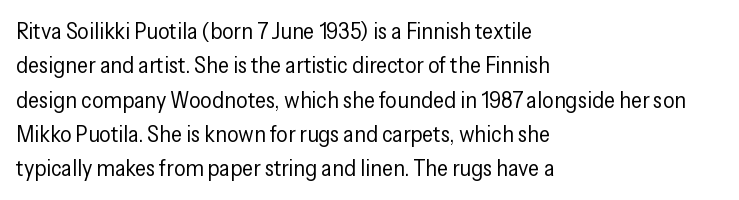
{"italic": "no", "bold": "no", "underline": "no", "align": "left", "line_spacing": "normal", "line_spacing_ratio": 1.49, "letter_spacing": "normal", "letter_spacing_em": 0.0, "glyph_px": 23}
